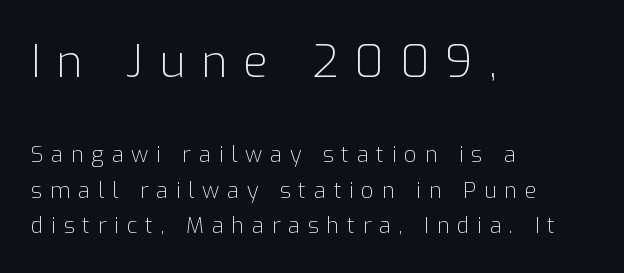
Underlining? Definitely not there. Stems and bowls with no extra thickness — not bold. Block one is the big one; block two sits smaller underneath. Substantial extra tracking has been applied to these lines. Each letter keeps its own natural width here, so spacing adapts to shape.
